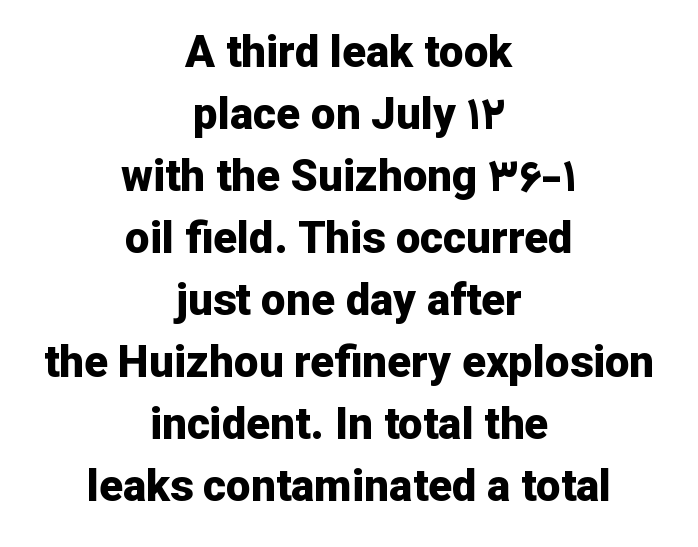
Q: Is the text bold? A: Yes.
Q: Is the text italic (slanted)? A: No, it is upright.
Q: Is the typeface a serif or a sans-serif typeface? A: Sans-serif.
Q: Is the text underlined? A: No.
Q: How is the paragraph aligned? A: Centered.
Q: Is the spacing between letters normal or unusually wide? A: Normal.
Q: Is the spacing between lines tight, normal or loose? A: Normal.
Q: Width (condensed, normal, or wide)? A: Normal.
Q: Stroke contrast? A: Low.
Q: x-height? A: Medium.
Q: Monospaced? A: No.
